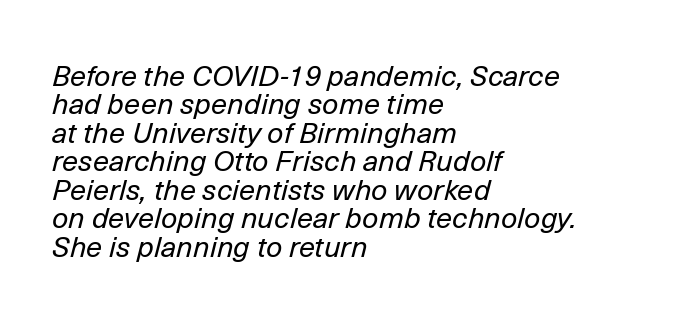
{"italic": "yes", "lean": "right", "slant_degrees": 14, "bold": "no", "weight": "regular", "width": "normal", "stroke_contrast": "low", "x_height": "medium", "monospaced": "no", "underline": "no", "align": "left", "line_spacing": "tight", "line_spacing_ratio": 0.98, "letter_spacing": "normal", "letter_spacing_em": 0.0, "glyph_px": 29}
